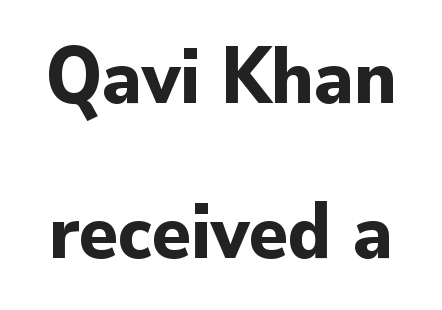
The image shows 80 px bold sans-serif type, upright; set loose line spacing (1.94x), normal letter spacing, not underlined; low stroke contrast and a small x-height.
